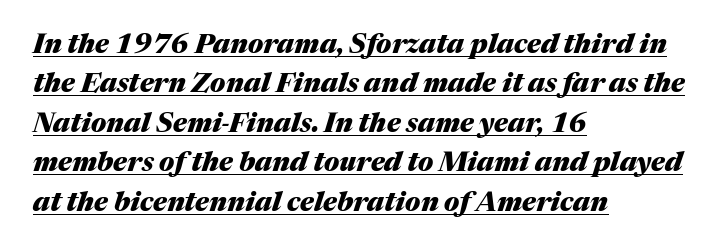
This sample uses plain, unmodified letter spacing. The specimen reads as italic at a glance. The compositor pushed each line to the left boundary. Chunky letters — that's bold for sure. Quick note: interline space is typical.
